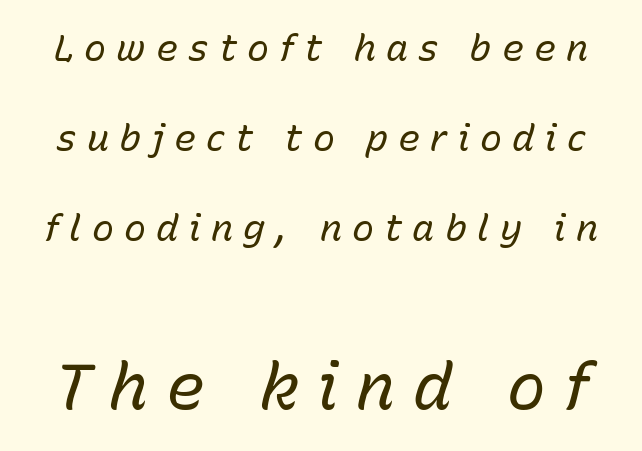
The image shows 65 px regular-weight type, italic (leaning right); set loose line spacing (2.43x), unusually wide letter spacing (+0.27 em), not underlined; the second (bottom) block is 1.76x larger; low stroke contrast and a medium x-height.
